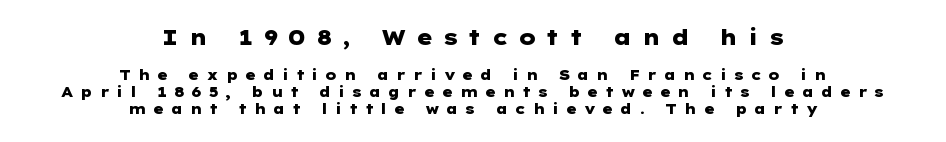
Q: Is the text bold? A: Yes.
Q: Is the text italic (slanted)? A: No, it is upright.
Q: Is the text underlined? A: No.
Q: How is the paragraph aligned? A: Centered.
Q: Is the spacing between letters normal or unusually wide? A: Unusually wide.
Q: Which block of text is set in a larger size, the first (top) or the second (bottom)? A: The first (top) one.
